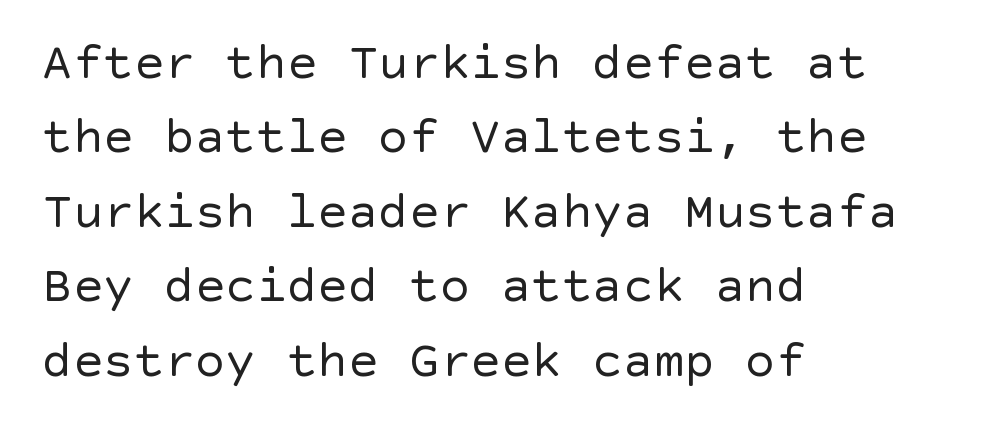
The image shows 51 px regular-weight sans-serif type, upright; set left-aligned, normal line spacing (1.46x), normal letter spacing, not underlined; a large x-height.
